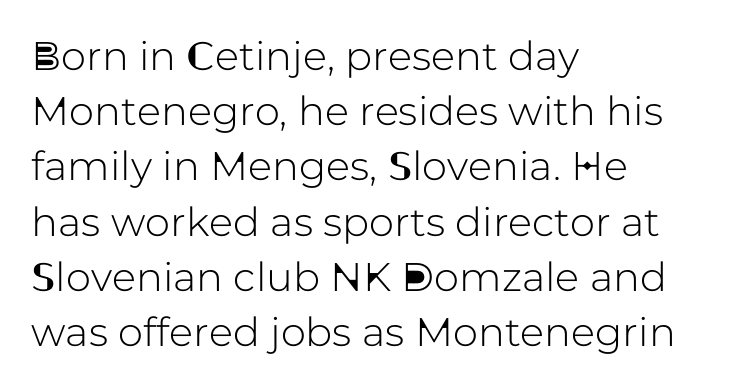
{"serif": "no", "italic": "no", "width": "normal", "stroke_contrast": "low", "x_height": "medium", "monospaced": "no", "underline": "no", "align": "left", "line_spacing": "normal", "line_spacing_ratio": 1.38, "letter_spacing": "normal", "letter_spacing_em": 0.0, "glyph_px": 40}
